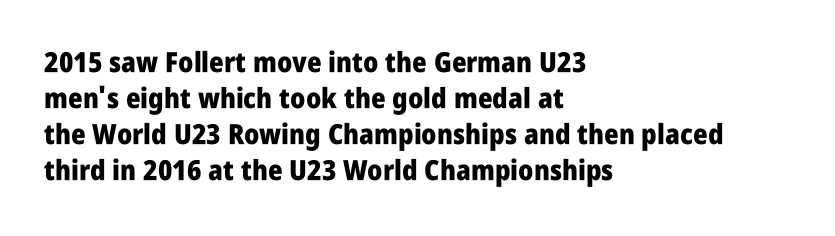
{"serif": "no", "italic": "no", "bold": "yes", "weight": "heavy", "width": "condensed", "stroke_contrast": "low", "x_height": "large", "monospaced": "no", "underline": "no", "align": "left", "line_spacing": "normal", "line_spacing_ratio": 1.29, "letter_spacing": "normal", "letter_spacing_em": 0.0, "glyph_px": 28}
